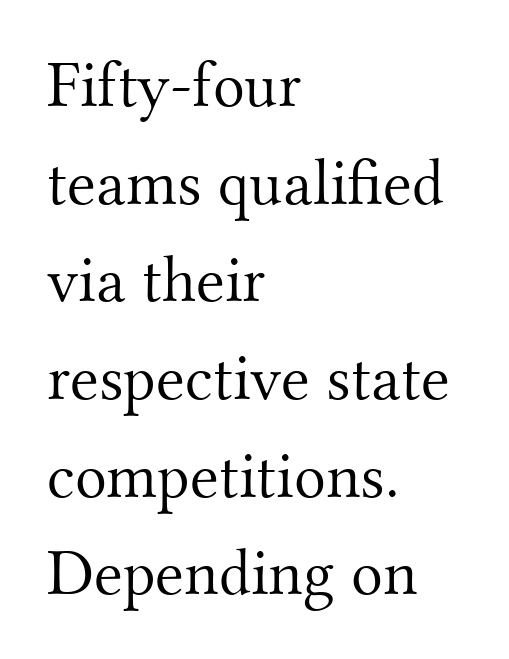
Q: Is the text bold? A: No.
Q: Is the text italic (slanted)? A: No, it is upright.
Q: Is the typeface a serif or a sans-serif typeface? A: Serif.
Q: Is the text underlined? A: No.
Q: How is the paragraph aligned? A: Left-aligned.
Q: Is the spacing between letters normal or unusually wide? A: Normal.
Q: Is the spacing between lines tight, normal or loose? A: Normal.
Q: Width (condensed, normal, or wide)? A: Normal.
Q: Stroke contrast? A: Medium.
Q: x-height? A: Small.
Q: Monospaced? A: No.
